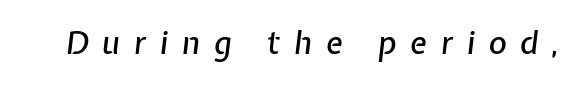
The image shows 31 px text type, italic (leaning right); set unusually wide letter spacing (+0.44 em), not underlined; low stroke contrast and a medium x-height.
